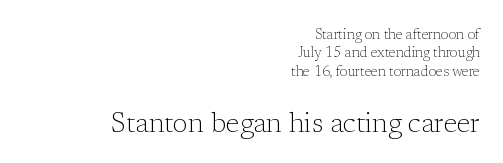
The image shows 28 px light serif type, upright; set right-aligned, normal line spacing (1.32x), normal letter spacing, not underlined; the second (bottom) block is 2.0x larger; low stroke contrast and a medium x-height.
